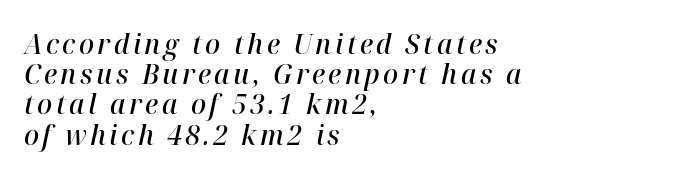
Q: Is the text bold? A: Semi-bold.
Q: Is the text italic (slanted)? A: Yes, it leans right by about 12 degrees.
Q: Is the text underlined? A: No.
Q: How is the paragraph aligned? A: Left-aligned.
Q: Is the spacing between lines tight, normal or loose? A: Tight.
Q: Width (condensed, normal, or wide)? A: Normal.
Q: Stroke contrast? A: High.
Q: x-height? A: Medium.
Q: Monospaced? A: No.
